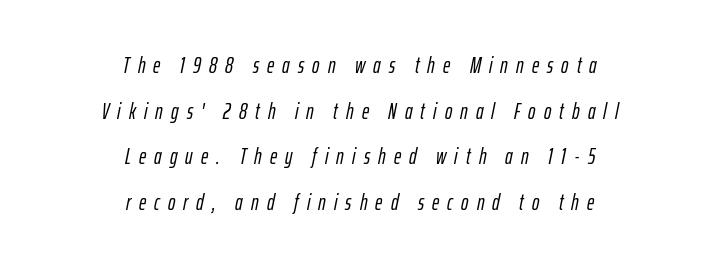
When letters slant like this, we call the style italic. Someone cranked the tracking dial way up on this one. A centered setting, common on invitations and titles, is used for this passage. Clear beneath every line of the passage. These lines stand farther apart than default settings would place them.
